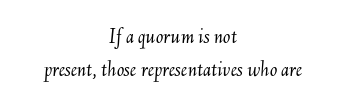
The image shows 22 px text type, italic (leaning right); set centered, normal line spacing (1.52x), normal letter spacing, not underlined.
